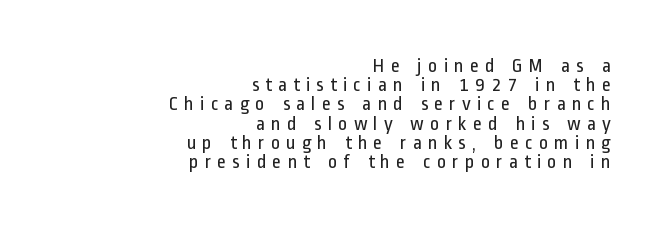
The image shows 20 px text type, upright; set right-aligned, tight line spacing (0.96x), unusually wide letter spacing (+0.29 em), not underlined.
